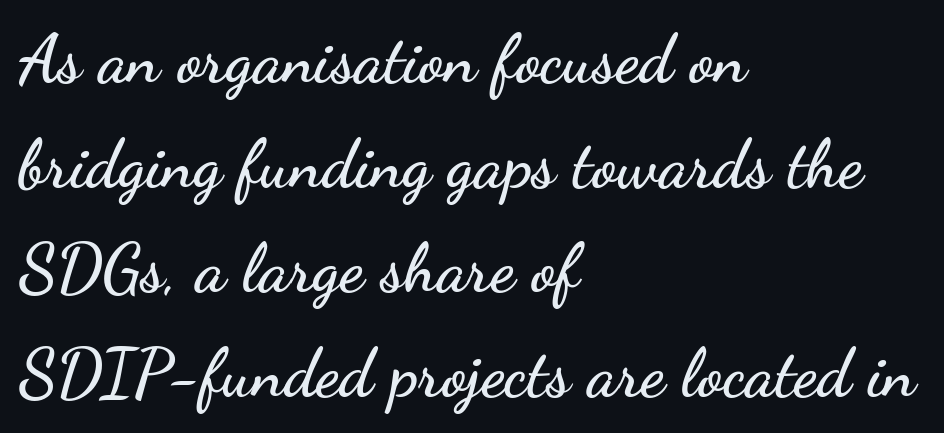
{"serif": "no", "width": "wide", "stroke_contrast": "low", "x_height": "small", "monospaced": "no", "underline": "no", "align": "left", "line_spacing": "normal", "line_spacing_ratio": 1.56, "letter_spacing": "normal", "letter_spacing_em": 0.0, "glyph_px": 67}
